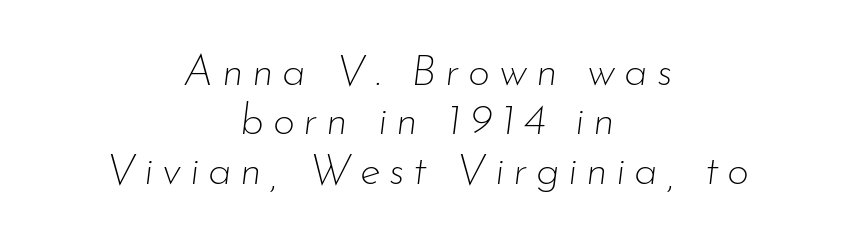
{"italic": "yes", "lean": "right", "slant_degrees": 7, "bold": "no", "weight": "thin", "width": "normal", "stroke_contrast": "low", "x_height": "small", "monospaced": "no", "underline": "no", "align": "center", "line_spacing": "tight", "line_spacing_ratio": 1.15, "letter_spacing": "wide", "letter_spacing_em": 0.2, "glyph_px": 43}
